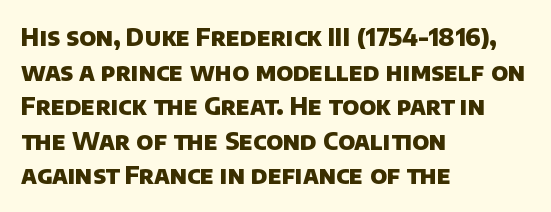
{"bold": "yes", "underline": "no", "align": "left", "line_spacing": "normal", "line_spacing_ratio": 1.44, "letter_spacing": "normal", "letter_spacing_em": 0.0, "glyph_px": 24}
